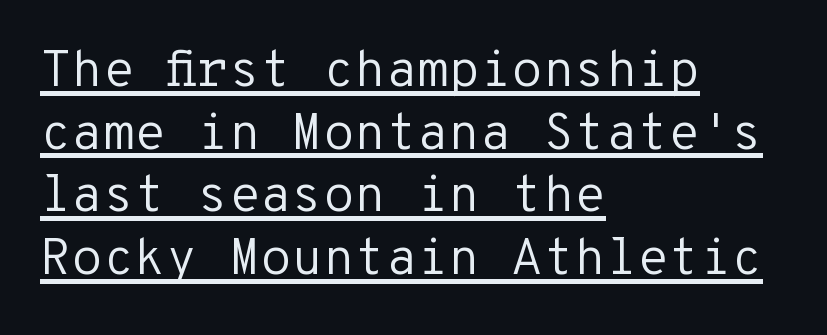
The image shows 51 px regular-weight sans-serif type, upright, monospaced; set left-aligned, line spacing 1.23x, normal letter spacing, underlined; low stroke contrast and a medium x-height.
